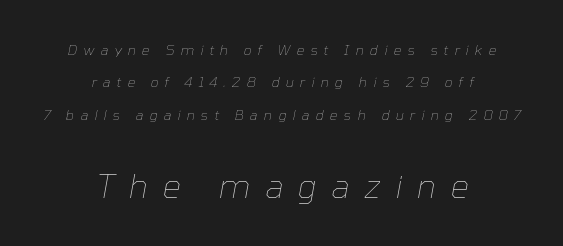
Q: Is the text bold? A: No.
Q: Is the text italic (slanted)? A: Yes, it leans right by about 10 degrees.
Q: Is the text underlined? A: No.
Q: How is the paragraph aligned? A: Centered.
Q: Is the spacing between letters normal or unusually wide? A: Unusually wide.
Q: Is the spacing between lines tight, normal or loose? A: Loose.
Q: Which block of text is set in a larger size, the first (top) or the second (bottom)? A: The second (bottom) one.
Q: Width (condensed, normal, or wide)? A: Normal.
Q: Stroke contrast? A: Low.
Q: x-height? A: Medium.
Q: Monospaced? A: No.
